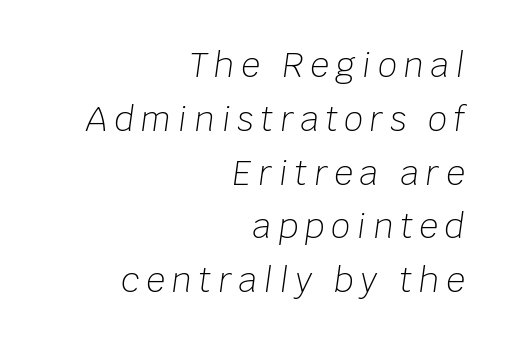
The image shows 33 px light type, italic (leaning right); set right-aligned, normal line spacing (1.63x), unusually wide letter spacing (+0.21 em), not underlined; low stroke contrast and a large x-height.
